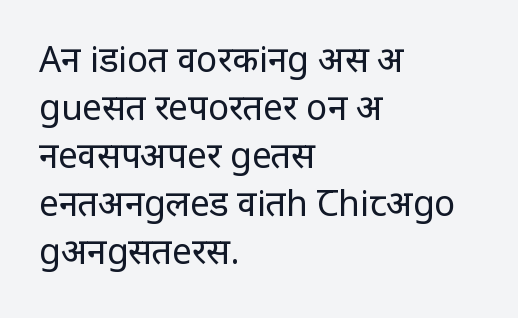
Look at the tracking — it's just the regular setting, nothing added. A quiet, ordinary-to-light weight characterises the typeface. The typesetter chose a ragged-right arrangement here. Nope, no serifs anywhere on these letters. You could not count columns in this text — the font is proportionally spaced. Posture: upright roman.
